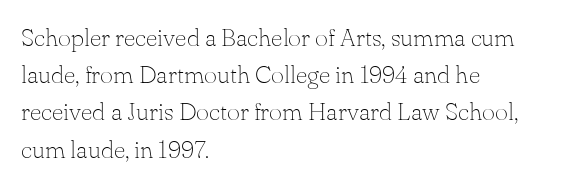
The image shows 25 px text type, upright; set left-aligned, normal line spacing (1.49x), normal letter spacing, not underlined.
